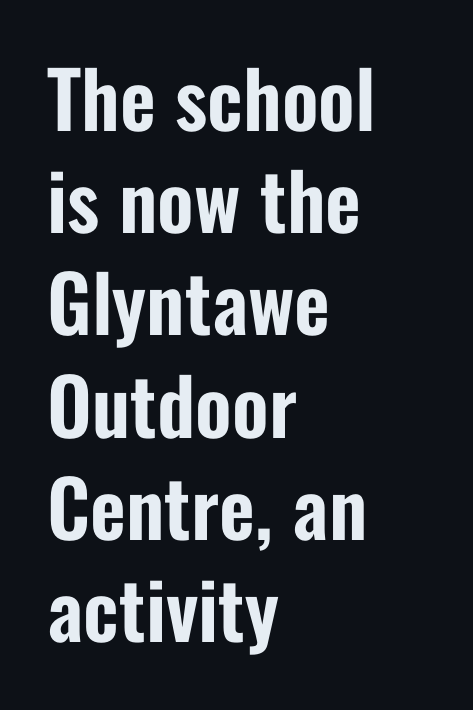
{"serif": "no", "italic": "no", "width": "condensed", "stroke_contrast": "low", "x_height": "medium", "monospaced": "no", "underline": "no", "align": "left", "line_spacing": "normal", "line_spacing_ratio": 1.31, "letter_spacing": "normal", "letter_spacing_em": 0.0, "glyph_px": 78}
